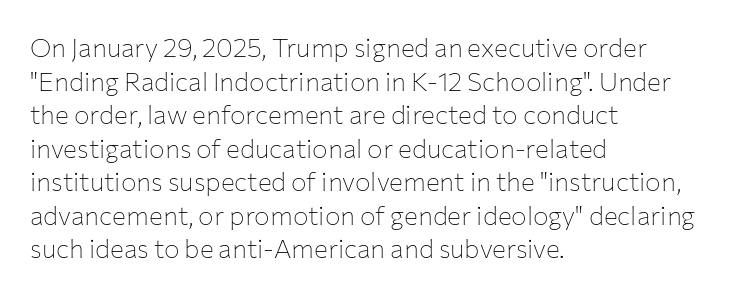
Q: Is the text bold? A: No.
Q: Is the text italic (slanted)? A: No, it is upright.
Q: Is the text underlined? A: No.
Q: How is the paragraph aligned? A: Left-aligned.
Q: Is the spacing between letters normal or unusually wide? A: Normal.
Q: Is the spacing between lines tight, normal or loose? A: Normal.
